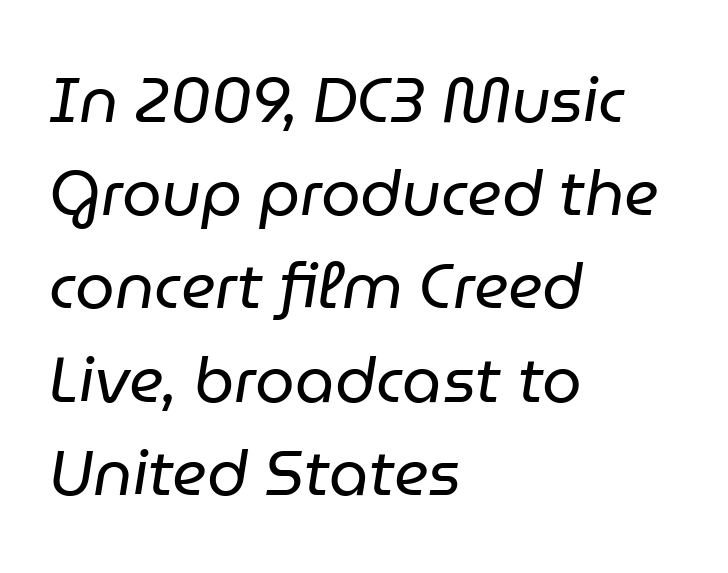
Q: Is the text bold? A: No.
Q: Is the text italic (slanted)? A: Yes, it leans right by about 9 degrees.
Q: Is the text underlined? A: No.
Q: How is the paragraph aligned? A: Left-aligned.
Q: Is the spacing between letters normal or unusually wide? A: Normal.
Q: Is the spacing between lines tight, normal or loose? A: Normal.
Q: Width (condensed, normal, or wide)? A: Normal.
Q: Stroke contrast? A: Low.
Q: x-height? A: Medium.
Q: Monospaced? A: No.
